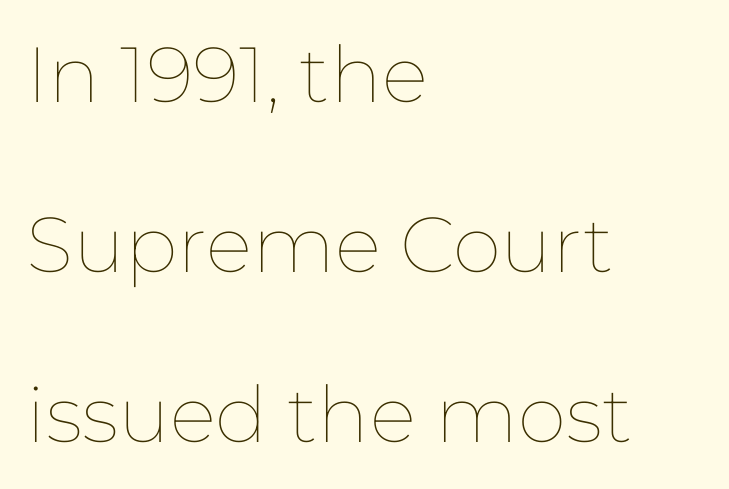
The image shows 78 px thin type, upright; set left-aligned, loose line spacing (2.18x), normal letter spacing, not underlined; low stroke contrast and a medium x-height.
